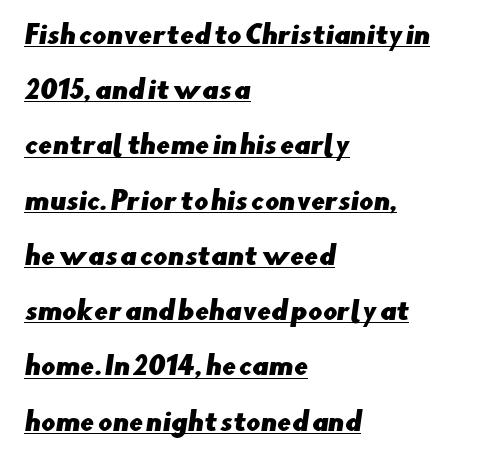
{"underline": "yes", "align": "left", "line_spacing": "loose", "line_spacing_ratio": 2.21, "letter_spacing": "normal", "letter_spacing_em": 0.0, "glyph_px": 25}
